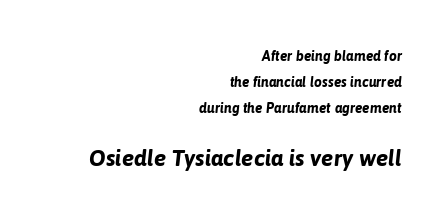
{"italic": "yes", "lean": "right", "slant_degrees": 6, "bold": "yes", "underline": "no", "align": "right", "line_spacing_ratio": 1.85, "letter_spacing": "normal", "letter_spacing_em": 0.0, "larger_block": "second", "size_ratio": 1.64, "glyph_px": 23}
